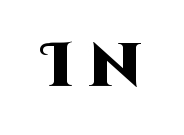
Nope, no serifs anywhere on these letters. Emphasis by weight is at full strength: bold. There is plenty of visible air inserted between adjacent glyphs. A typesetter would call this proportional, since set widths differ per character. Glance below the letters and you will spot only blank space.
